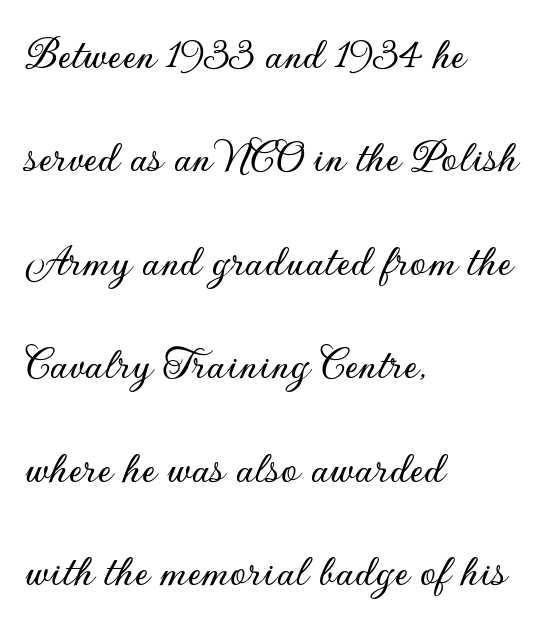
The image shows 47 px sans-serif type; set left-aligned, loose line spacing (2.2x), normal letter spacing, not underlined; low stroke contrast and a small x-height.
